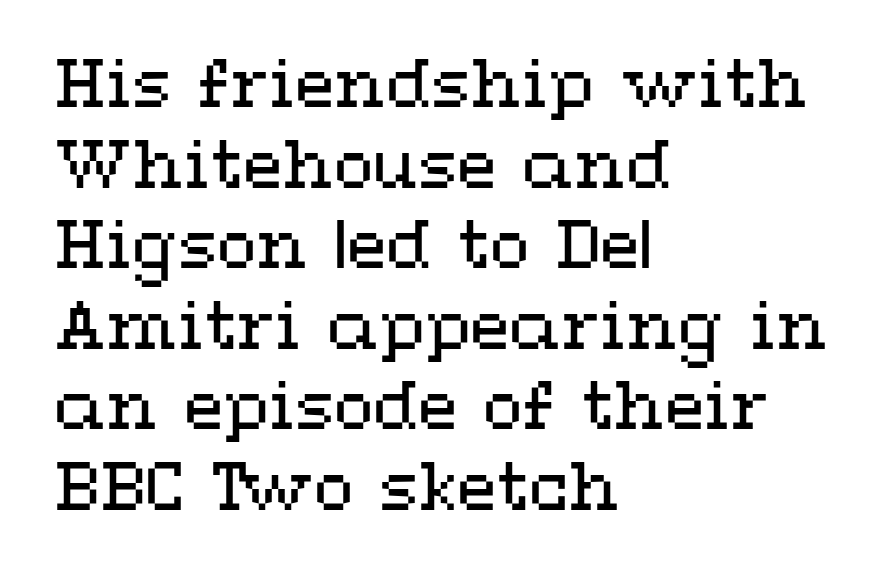
Spacing verdict: proportional, widths tailored to each character. Vertical strokes here are truly vertical. These lines stack with their left ends in a neat column. The foot of each line stays bare and open. The letterforms sit at book weight or below. A typesetter would call this zero additional tracking.
